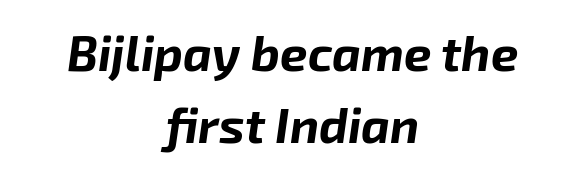
Compared with typical body copy, the letter spacing here is the same. Normally led — the rows are evenly, conventionally spaced. Here the designer chose a conventional face with non-uniform glyph widths. Any mark beneath the type? The region is blank. Does the lettering tilt? It does — this is italic.
